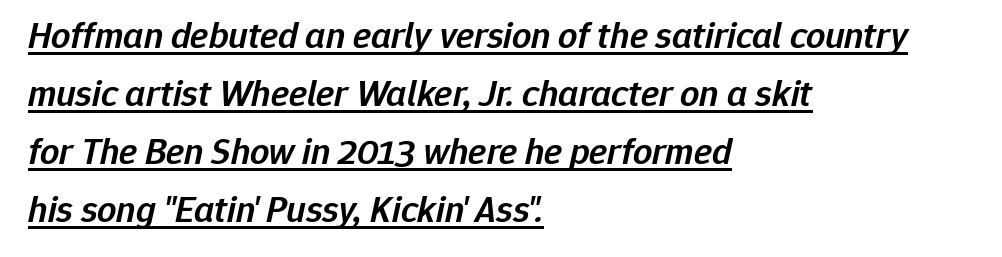
Caption: standard tracking, unaltered. The line-height multiplier appears to be the usual default. These lines are rendered in a variable-pitch font. Slightly chunky letters — semibold, I'd say, not full bold. A student would call this left alignment; a typographer would say flush left, rag right. A rule runs beneath these lines of type.
